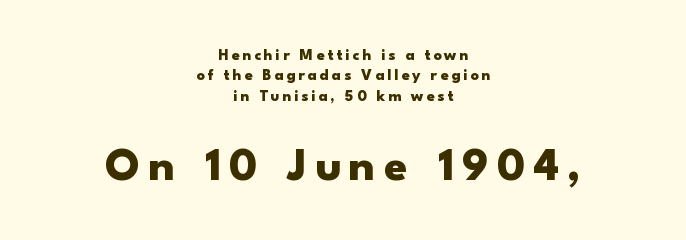
Thick stems and heavy bowls — unmistakably bold. These two chunks differ in scale, with the bottom chunk taking the larger measure. Whoever set this chose a conventional vertical rhythm. A bare baseline throughout the passage. Each letter keeps its own natural width here, so spacing adapts to shape. These lines are composed in type without serifs.
